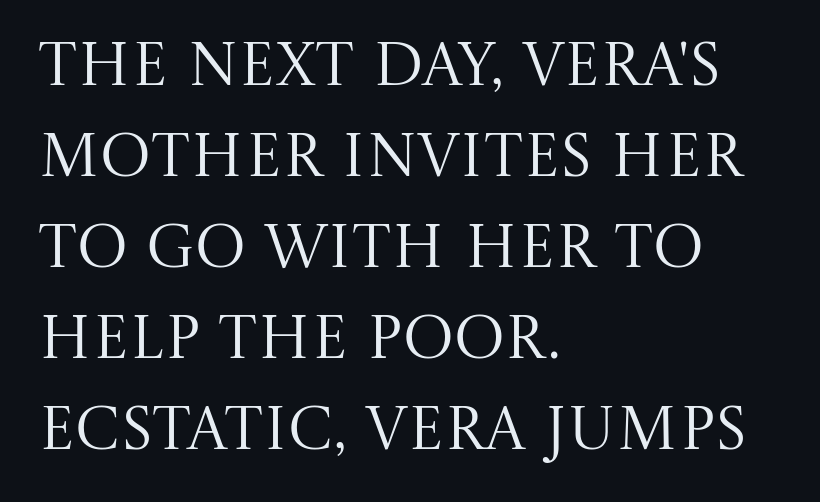
Nothing unusual about the tracking: characters are spaced as the font intends. The type sits square on the baseline with zero lean. Regarding leading, the lines here are spaced in the standard way. Left-aligned paragraph, ragged on the right. You can tell from the footed stems that serif type was used. Decoration check: the copy has no underline.
